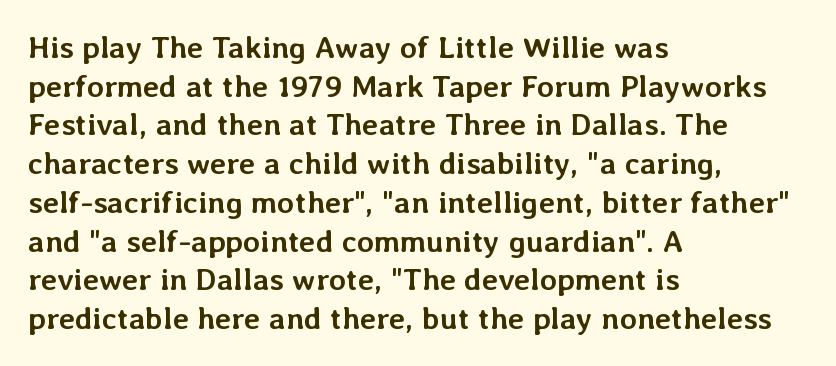
{"italic": "no", "bold": "yes", "weight": "semibold", "width": "normal", "stroke_contrast": "low", "x_height": "medium", "monospaced": "no", "underline": "no", "align": "left", "line_spacing": "normal", "line_spacing_ratio": 1.25, "letter_spacing": "normal", "letter_spacing_em": 0.0, "glyph_px": 31}
